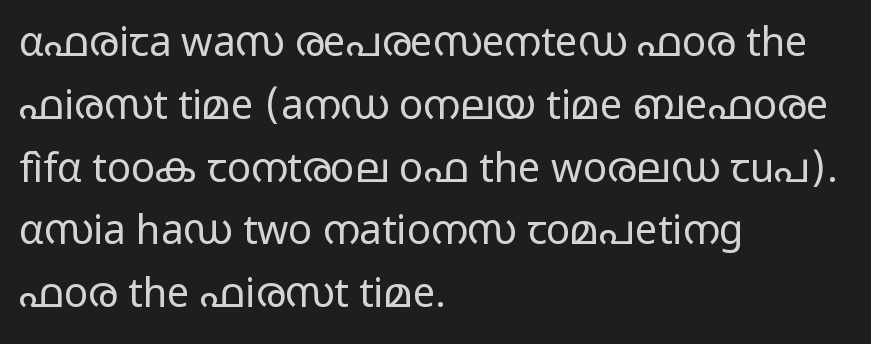
The image shows 40 px regular-weight, wide sans-serif type, upright; set left-aligned, normal line spacing (1.57x), normal letter spacing, not underlined; low stroke contrast and a medium x-height.
